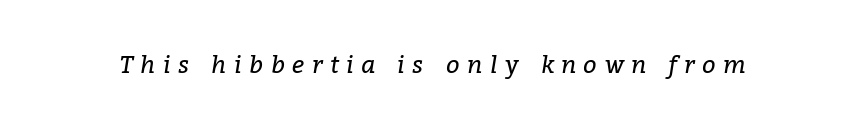
{"italic": "yes", "lean": "right", "slant_degrees": 9, "bold": "no", "underline": "no", "letter_spacing": "wide", "letter_spacing_em": 0.31, "glyph_px": 24}
